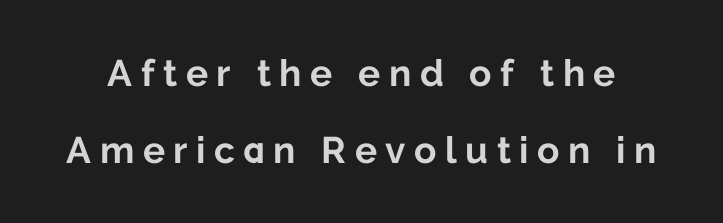
Q: Is the text bold? A: Yes.
Q: Is the text italic (slanted)? A: No, it is upright.
Q: Is the typeface a serif or a sans-serif typeface? A: Sans-serif.
Q: Is the text underlined? A: No.
Q: Is the spacing between letters normal or unusually wide? A: Unusually wide.
Q: Is the spacing between lines tight, normal or loose? A: Loose.
Q: Width (condensed, normal, or wide)? A: Normal.
Q: Stroke contrast? A: Low.
Q: x-height? A: Medium.
Q: Monospaced? A: No.
